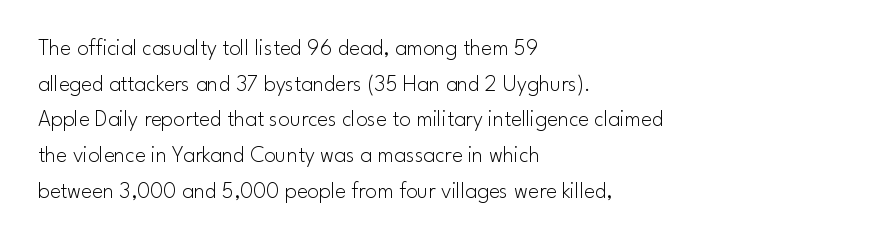
Q: Is the text bold? A: No.
Q: Is the text italic (slanted)? A: No, it is upright.
Q: Is the text underlined? A: No.
Q: How is the paragraph aligned? A: Left-aligned.
Q: Is the spacing between letters normal or unusually wide? A: Normal.
Q: Is the spacing between lines tight, normal or loose? A: Normal.
